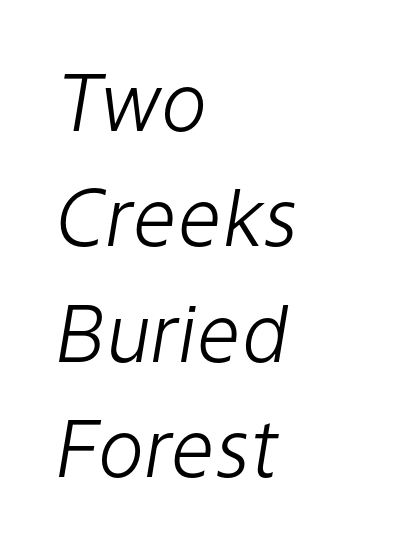
{"italic": "yes", "lean": "right", "slant_degrees": 9, "bold": "no", "weight": "light", "width": "normal", "stroke_contrast": "low", "x_height": "medium", "monospaced": "no", "underline": "no", "align": "left", "line_spacing": "normal", "line_spacing_ratio": 1.48, "letter_spacing": "normal", "letter_spacing_em": 0.0, "glyph_px": 78}
